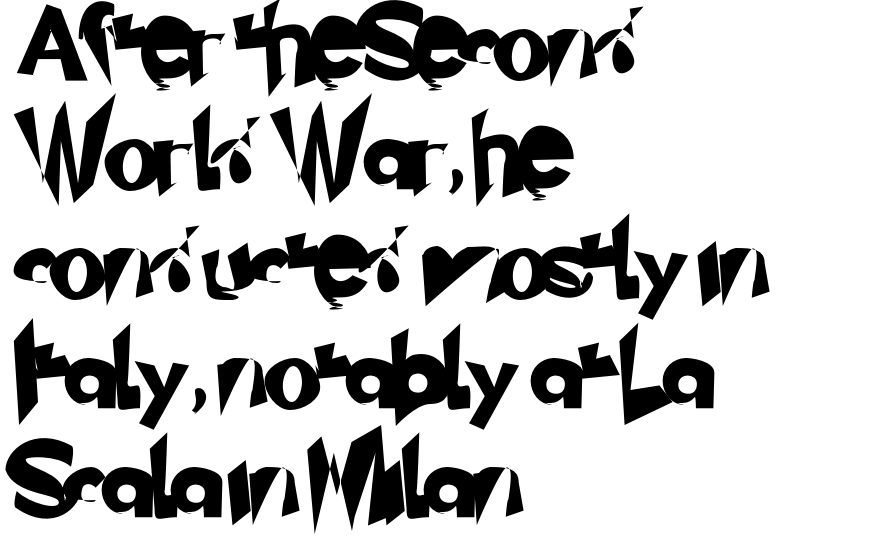
Q: Is the typeface a serif or a sans-serif typeface? A: Sans-serif.
Q: Is the text underlined? A: No.
Q: How is the paragraph aligned? A: Left-aligned.
Q: Is the spacing between letters normal or unusually wide? A: Normal.
Q: Is the spacing between lines tight, normal or loose? A: Normal.
Q: Width (condensed, normal, or wide)? A: Normal.
Q: Stroke contrast? A: Low.
Q: x-height? A: Small.
Q: Monospaced? A: No.
